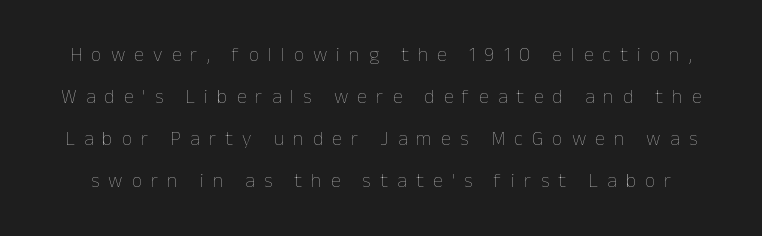
Glance below the letters and you will spot only blank space. Horizontal bands of white between lines are thick stripes. The typesetting does not lean heavy: it is not bold. Here the glyphs are tracked loosely, breaking word shapes into spaced letters. When letters stand straight like this, we call the style roman or upright.
